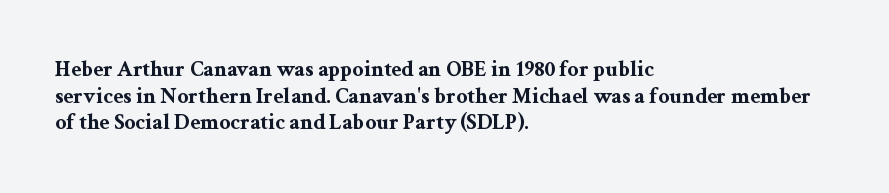
Q: Is the text bold? A: Yes.
Q: Is the text italic (slanted)? A: No, it is upright.
Q: Is the text underlined? A: No.
Q: How is the paragraph aligned? A: Left-aligned.
Q: Is the spacing between letters normal or unusually wide? A: Normal.
